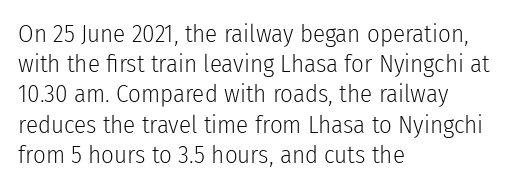
{"italic": "no", "bold": "no", "underline": "no", "align": "left", "line_spacing_ratio": 1.21, "letter_spacing": "normal", "letter_spacing_em": 0.0, "glyph_px": 25}
